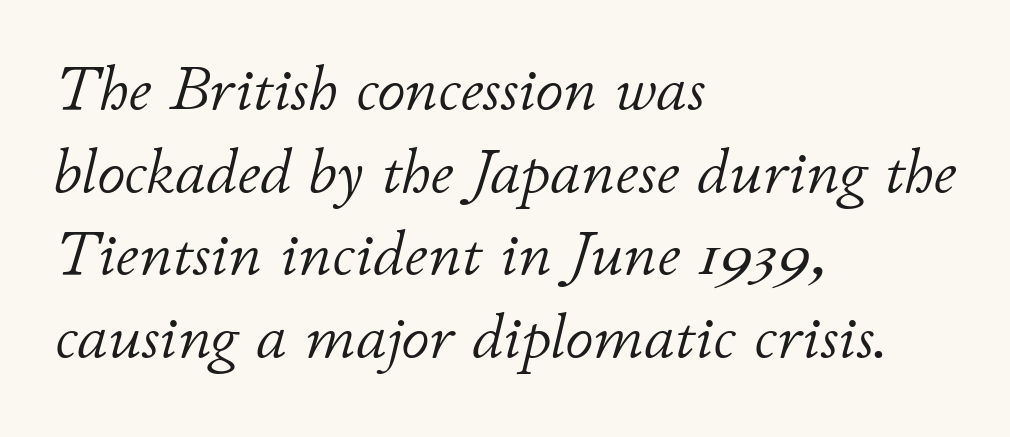
The image shows 63 px light type, italic (leaning right); set left-aligned, normal line spacing (1.31x), normal letter spacing, not underlined; low stroke contrast and a small x-height.
